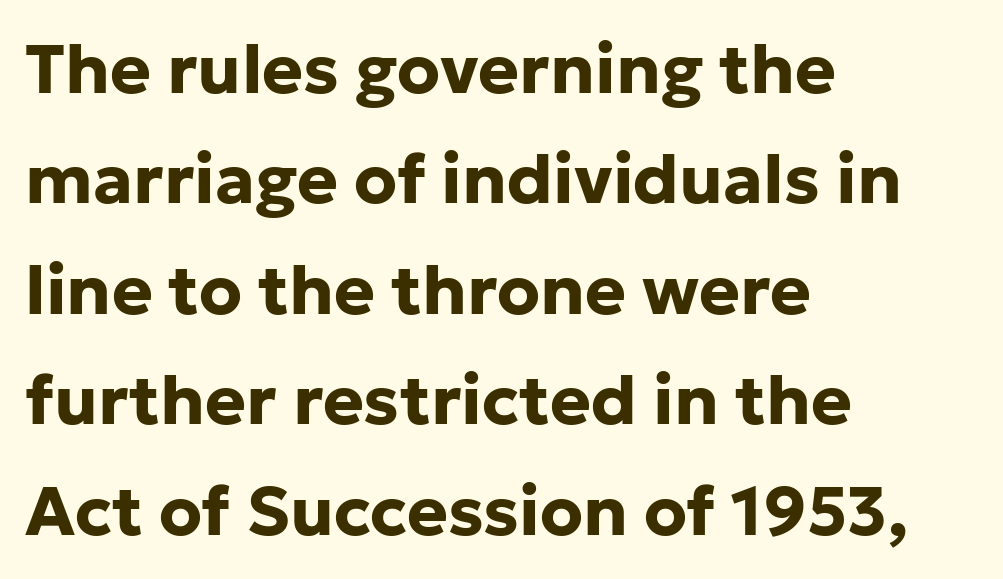
Q: Is the text bold? A: Yes.
Q: Is the text italic (slanted)? A: No, it is upright.
Q: Is the typeface a serif or a sans-serif typeface? A: Sans-serif.
Q: Is the text underlined? A: No.
Q: How is the paragraph aligned? A: Left-aligned.
Q: Is the spacing between letters normal or unusually wide? A: Normal.
Q: Is the spacing between lines tight, normal or loose? A: Normal.
Q: Width (condensed, normal, or wide)? A: Normal.
Q: Stroke contrast? A: Low.
Q: x-height? A: Medium.
Q: Monospaced? A: No.
